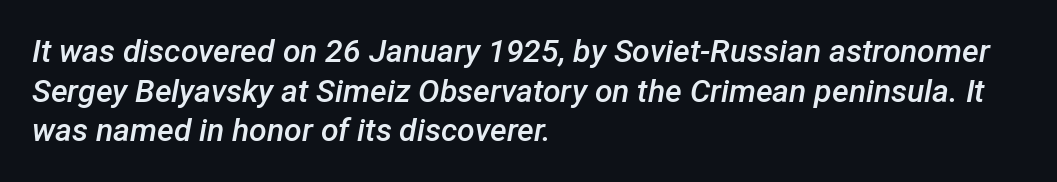
The passage shown is typed in a proportional face where columns would drift. Has an underline been added? It has not. Every row of glyphs begins at an identical x-position on the left. Strokes here are thickened, but only to semibold level.
